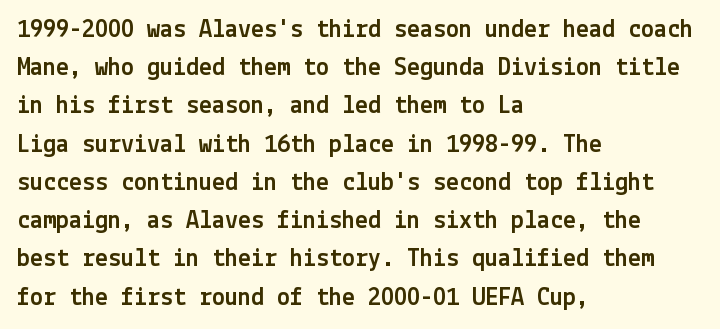
Q: Is the text italic (slanted)? A: No, it is upright.
Q: Is the text underlined? A: No.
Q: How is the paragraph aligned? A: Left-aligned.
Q: Is the spacing between letters normal or unusually wide? A: Normal.
Q: Is the spacing between lines tight, normal or loose? A: Normal.
